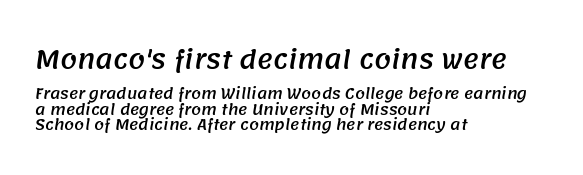
Q: Is the text underlined? A: No.
Q: How is the paragraph aligned? A: Left-aligned.
Q: Is the spacing between letters normal or unusually wide? A: Normal.
Q: Is the spacing between lines tight, normal or loose? A: Tight.
Q: Which block of text is set in a larger size, the first (top) or the second (bottom)? A: The first (top) one.
